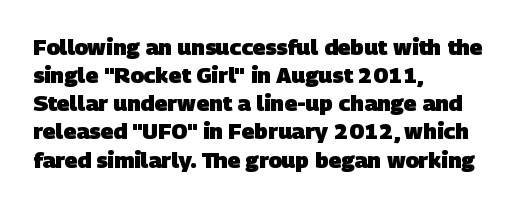
The image shows 22 px bold type; set left-aligned, normal line spacing (1.28x), normal letter spacing, not underlined.
